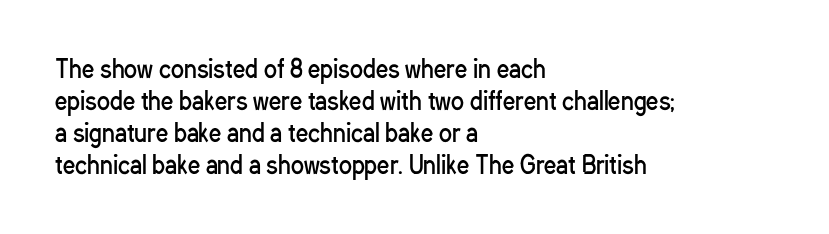
The image shows 24 px text type, upright; set left-aligned, normal line spacing (1.33x), normal letter spacing, not underlined.
